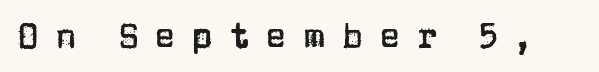
The image shows 34 px sans-serif type, upright; set unusually wide letter spacing (+0.49 em), not underlined; low stroke contrast and a large x-height.
